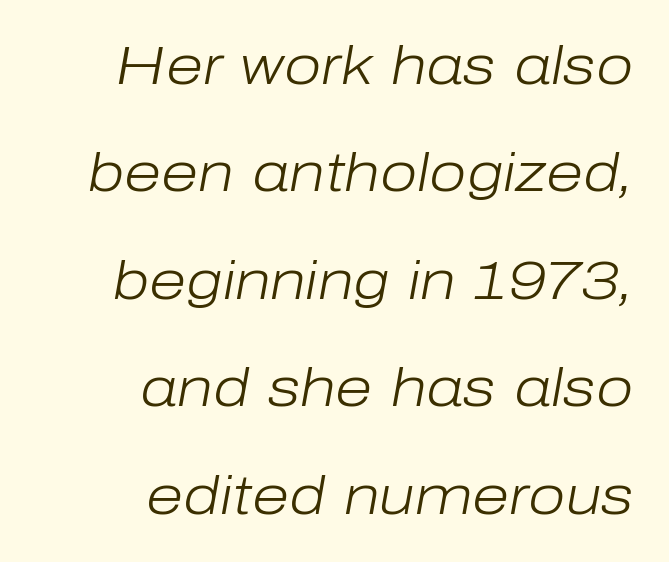
The image shows 54 px light type, italic (leaning right); set right-aligned, loose line spacing (1.99x), normal letter spacing, not underlined; low stroke contrast and a medium x-height.
